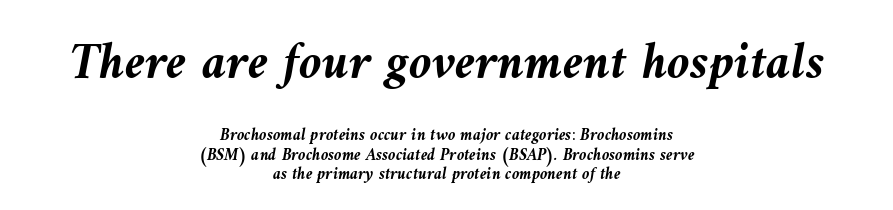
Q: Is the text bold? A: Yes.
Q: Is the text italic (slanted)? A: Yes, it leans left by about 10 degrees.
Q: Is the text underlined? A: No.
Q: How is the paragraph aligned? A: Centered.
Q: Is the spacing between letters normal or unusually wide? A: Normal.
Q: Is the spacing between lines tight, normal or loose? A: Tight.
Q: Which block of text is set in a larger size, the first (top) or the second (bottom)? A: The first (top) one.
Q: Width (condensed, normal, or wide)? A: Normal.
Q: Stroke contrast? A: Medium.
Q: x-height? A: Medium.
Q: Monospaced? A: No.
